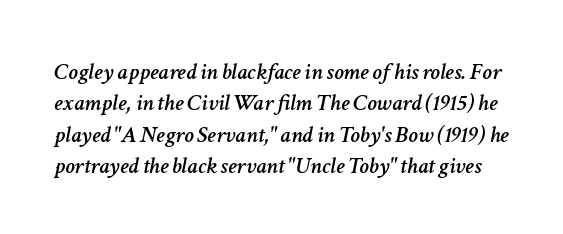
Q: Is the text italic (slanted)? A: Yes, it leans right by about 11 degrees.
Q: Is the text underlined? A: No.
Q: Is the spacing between letters normal or unusually wide? A: Normal.
Q: Is the spacing between lines tight, normal or loose? A: Normal.
